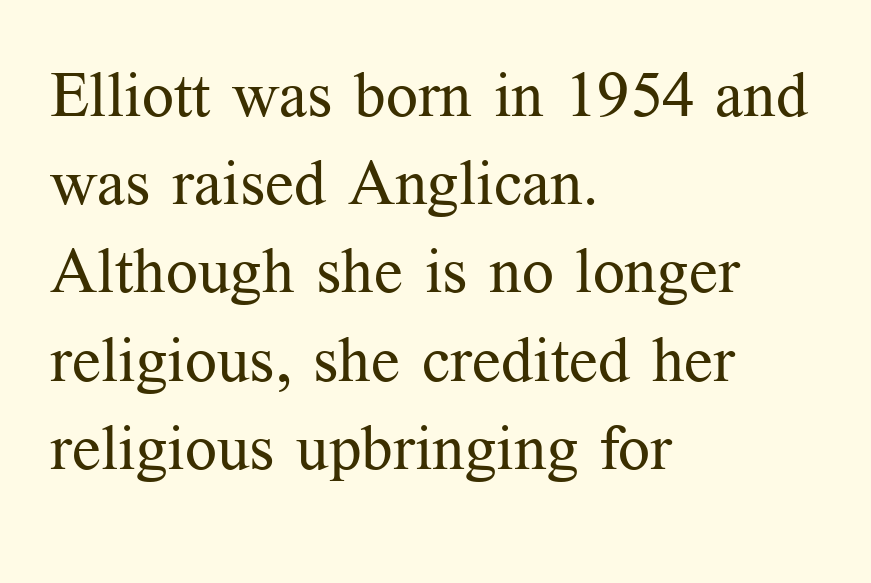
The image shows 63 px regular-weight serif type, upright; set left-aligned, normal line spacing (1.4x), normal letter spacing, not underlined; medium stroke contrast and a medium x-height.
